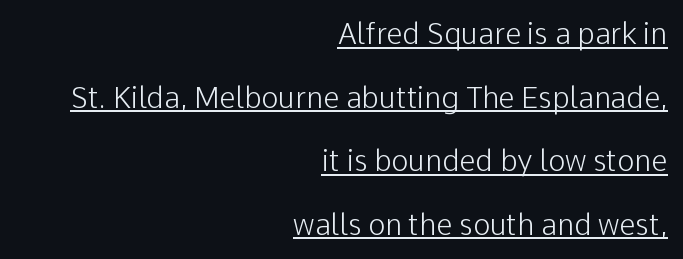
A light-to-regular cut is what we see here. Horizontal bands of white between lines are thick stripes. You could not count columns in this text — the font is proportionally spaced. Short and long lines alike share a common ending point at right.
